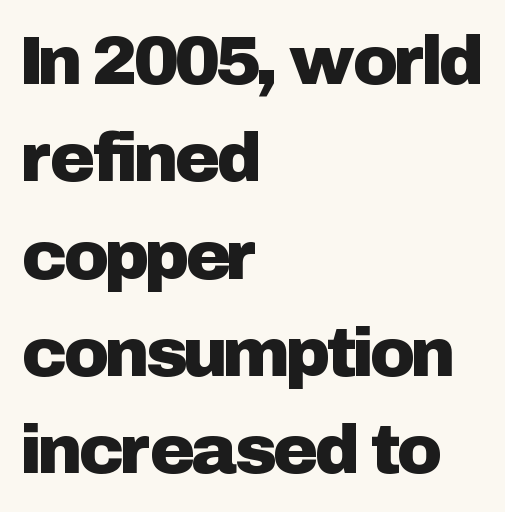
{"serif": "no", "italic": "no", "width": "normal", "stroke_contrast": "low", "x_height": "medium", "monospaced": "no", "underline": "no", "align": "left", "line_spacing": "normal", "line_spacing_ratio": 1.41, "letter_spacing": "normal", "letter_spacing_em": 0.0, "glyph_px": 69}
